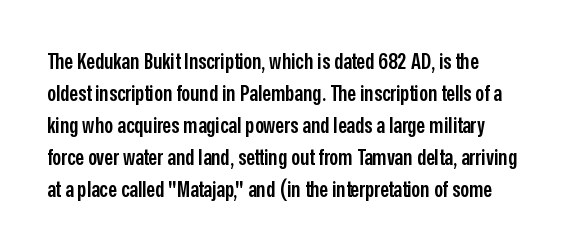
{"italic": "no", "bold": "semi", "underline": "no", "line_spacing": "normal", "line_spacing_ratio": 1.46, "letter_spacing": "normal", "letter_spacing_em": 0.0, "glyph_px": 22}
